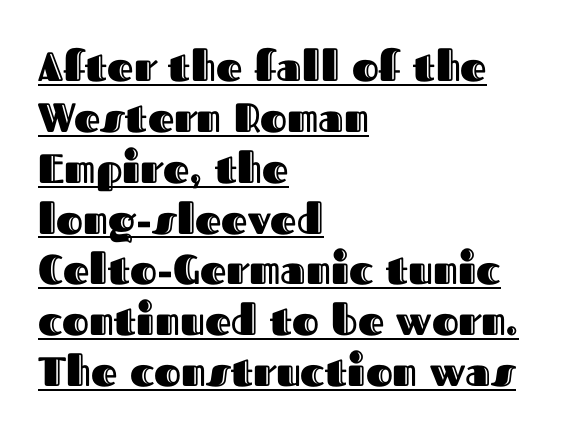
{"italic": "no", "width": "normal", "x_height": "medium", "monospaced": "no", "underline": "yes", "align": "left", "line_spacing_ratio": 1.24, "letter_spacing": "normal", "letter_spacing_em": 0.0, "glyph_px": 41}
